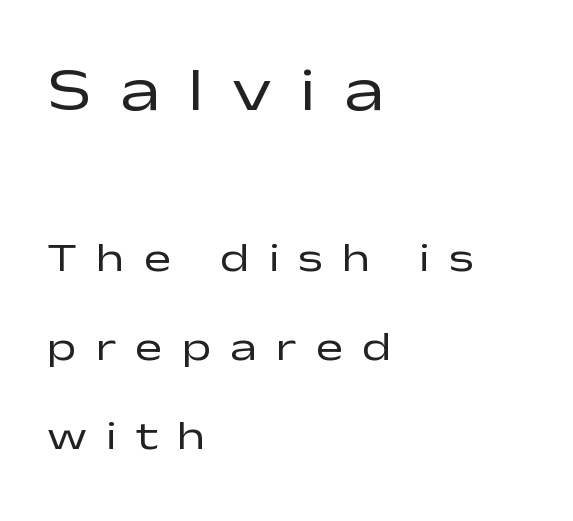
The passage shown is typed in a proportional face where columns would drift. Reading down the column, the eye jumps a long way to each next line. Clear beneath every line of the passage. A typesetter would label this face a sans. Loose tracking; the words dissolve into strings of separated letters.
